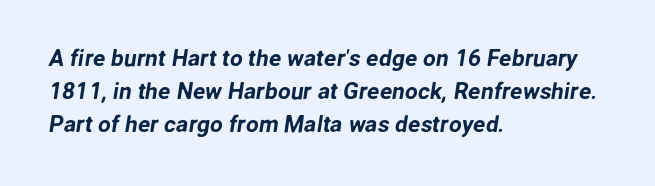
A clean baseline with only descenders dipping below it. This sample is left-justified, so line endings fall wherever the words run out. Leading matches the norm, producing a regular column. A typesetter would call this zero additional tracking.
